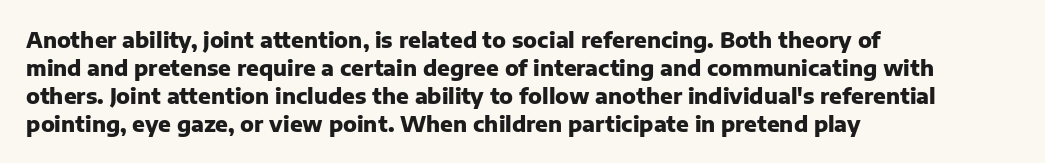
The image shows 21 px bold type, upright; set left-aligned, normal line spacing (1.33x), normal letter spacing, not underlined.
